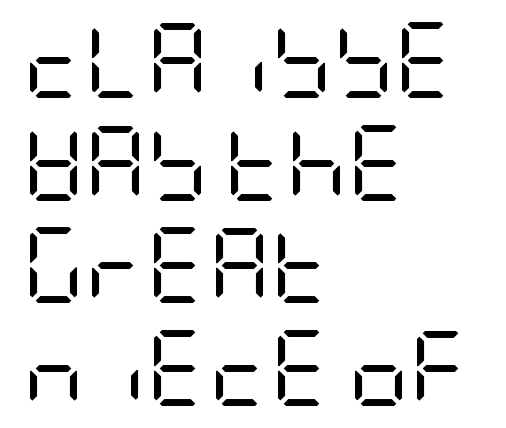
The image shows 76 px regular-weight, condensed sans-serif type, upright; set left-aligned, normal line spacing (1.35x), normal letter spacing, not underlined; low stroke contrast and a large x-height.
